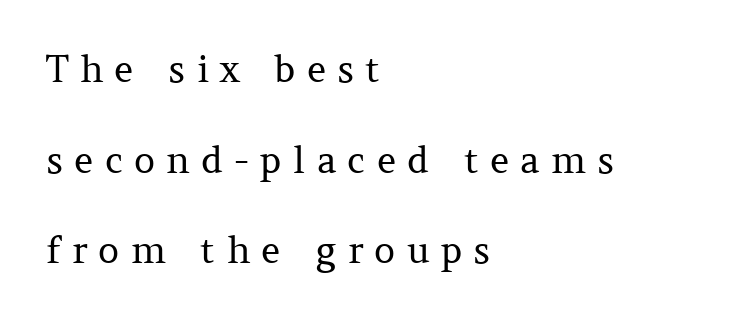
{"serif": "yes", "italic": "no", "bold": "no", "weight": "regular", "width": "normal", "stroke_contrast": "medium", "x_height": "medium", "monospaced": "no", "underline": "no", "align": "left", "line_spacing": "loose", "line_spacing_ratio": 2.45, "letter_spacing": "wide", "letter_spacing_em": 0.3, "glyph_px": 37}
